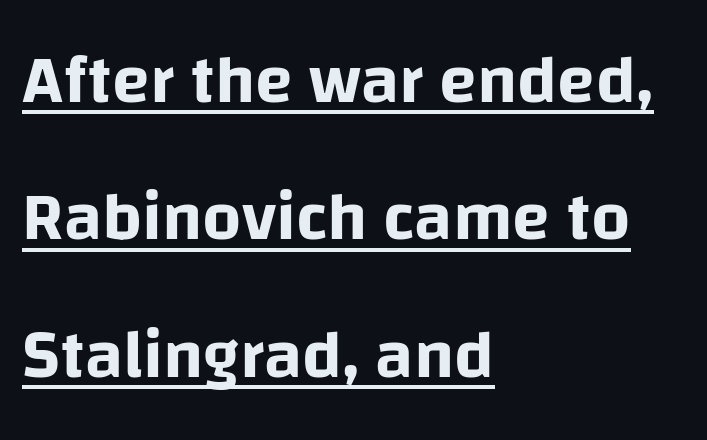
{"serif": "no", "italic": "no", "width": "normal", "stroke_contrast": "low", "x_height": "large", "monospaced": "no", "underline": "yes", "align": "left", "line_spacing": "loose", "line_spacing_ratio": 1.99, "letter_spacing": "normal", "letter_spacing_em": 0.0, "glyph_px": 69}
